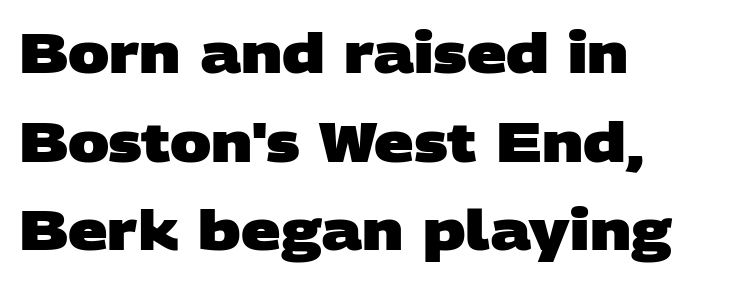
Q: Is the text bold? A: Yes.
Q: Is the typeface a serif or a sans-serif typeface? A: Sans-serif.
Q: Is the text underlined? A: No.
Q: How is the paragraph aligned? A: Left-aligned.
Q: Is the spacing between letters normal or unusually wide? A: Normal.
Q: Is the spacing between lines tight, normal or loose? A: Normal.
Q: Width (condensed, normal, or wide)? A: Wide.
Q: Stroke contrast? A: Low.
Q: x-height? A: Large.
Q: Monospaced? A: No.
